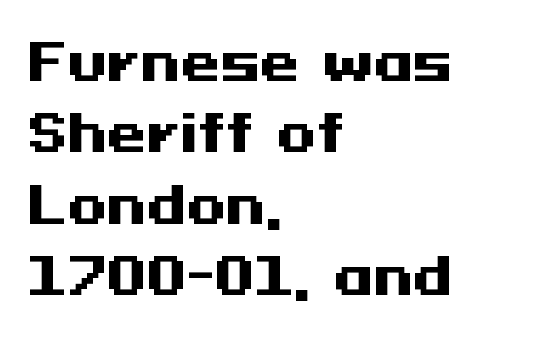
Q: Is the text bold? A: Yes.
Q: Is the text italic (slanted)? A: No, it is upright.
Q: Is the typeface a serif or a sans-serif typeface? A: Sans-serif.
Q: Is the text underlined? A: No.
Q: How is the paragraph aligned? A: Left-aligned.
Q: Is the spacing between letters normal or unusually wide? A: Normal.
Q: Is the spacing between lines tight, normal or loose? A: Normal.
Q: Width (condensed, normal, or wide)? A: Wide.
Q: Stroke contrast? A: Medium.
Q: x-height? A: Medium.
